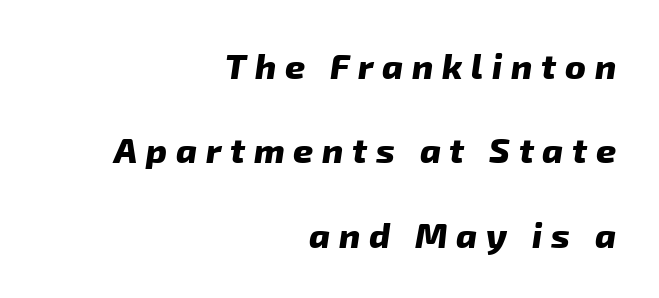
{"serif": "no", "bold": "yes", "weight": "heavy", "width": "normal", "stroke_contrast": "low", "x_height": "medium", "monospaced": "no", "underline": "no", "align": "right", "line_spacing": "loose", "line_spacing_ratio": 2.41, "letter_spacing": "wide", "letter_spacing_em": 0.25, "glyph_px": 35}
